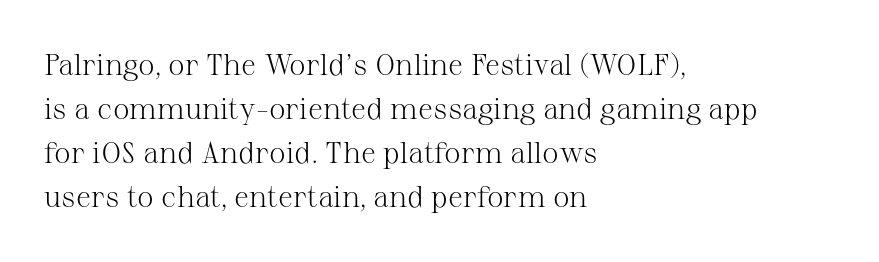
I'd call this a serif setting — the letters wear small feet. Weight: not bold — regular or lighter. Standard letterfit; no display-style spreading of the glyphs. Typeset ragged right — the left edge is the straight one.
